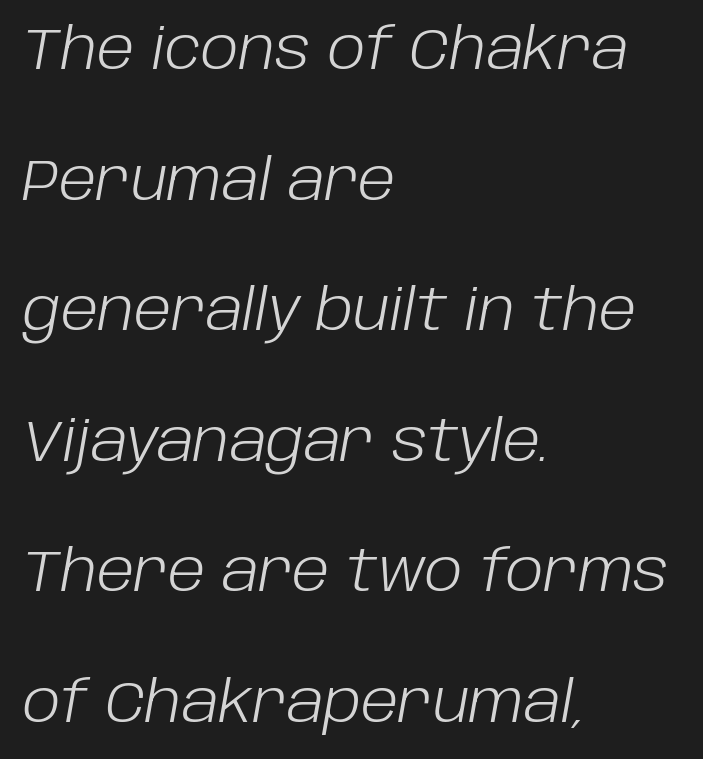
Q: Is the text bold? A: No.
Q: Is the text italic (slanted)? A: Yes, it leans right by about 10 degrees.
Q: Is the text underlined? A: No.
Q: How is the paragraph aligned? A: Left-aligned.
Q: Is the spacing between letters normal or unusually wide? A: Normal.
Q: Is the spacing between lines tight, normal or loose? A: Loose.
Q: Width (condensed, normal, or wide)? A: Normal.
Q: Stroke contrast? A: Low.
Q: x-height? A: Large.
Q: Monospaced? A: No.
